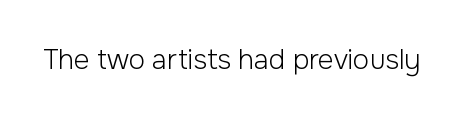
Has an underline been added? It has not. The type is set solid horizontally, with unmodified tracking. The characters are drawn with everyday or finer stroke widths. Every character sits straight up, as roman type does.
